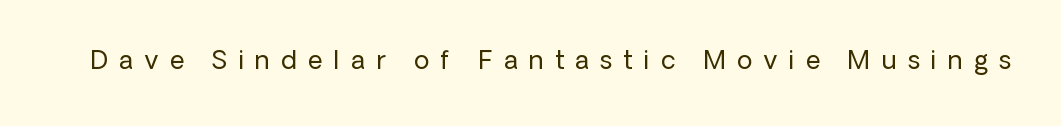
The image shows 25 px text type, upright; set unusually wide letter spacing (+0.45 em), not underlined.
